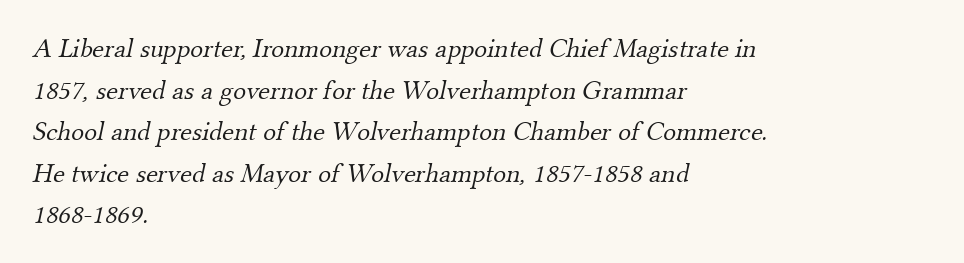
Q: Is the text bold? A: No.
Q: Is the text underlined? A: No.
Q: How is the paragraph aligned? A: Left-aligned.
Q: Is the spacing between letters normal or unusually wide? A: Normal.
Q: Is the spacing between lines tight, normal or loose? A: Normal.
